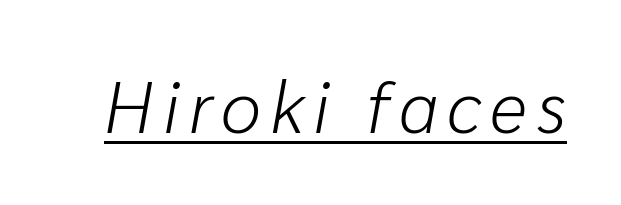
{"italic": "yes", "lean": "right", "slant_degrees": 10, "bold": "no", "weight": "light", "width": "normal", "stroke_contrast": "low", "x_height": "medium", "monospaced": "no", "underline": "yes", "glyph_px": 73}
